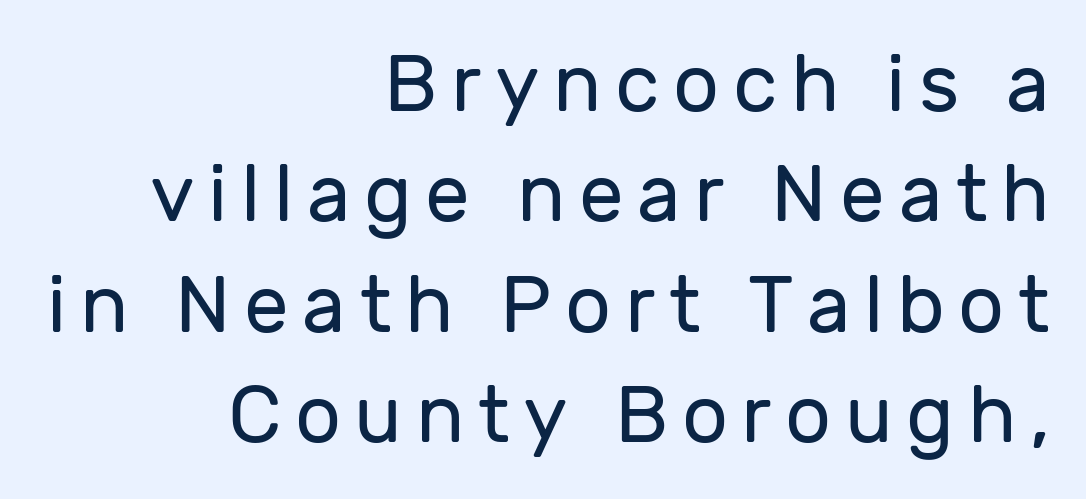
{"serif": "no", "italic": "no", "bold": "no", "weight": "regular", "width": "normal", "stroke_contrast": "low", "x_height": "medium", "monospaced": "no", "underline": "no", "align": "right", "line_spacing": "normal", "line_spacing_ratio": 1.38, "glyph_px": 80}
